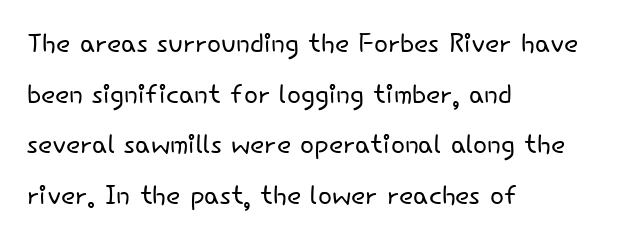
{"serif": "no", "italic": "no", "bold": "no", "weight": "light", "width": "normal", "stroke_contrast": "low", "x_height": "small", "monospaced": "no", "underline": "no", "align": "left", "line_spacing": "normal", "line_spacing_ratio": 1.37, "letter_spacing": "normal", "letter_spacing_em": 0.0, "glyph_px": 37}
